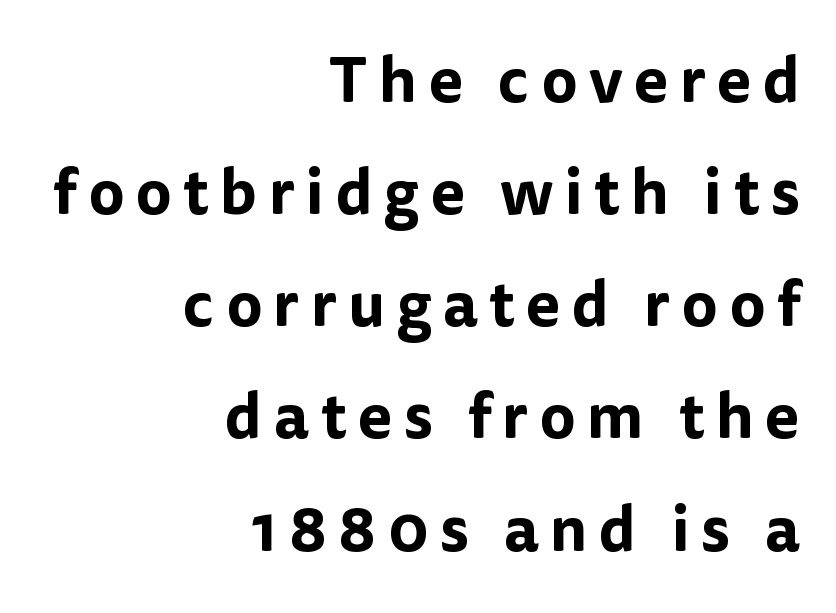
{"serif": "no", "italic": "no", "width": "normal", "stroke_contrast": "low", "x_height": "medium", "monospaced": "no", "underline": "no", "align": "right", "line_spacing_ratio": 1.78, "glyph_px": 63}
